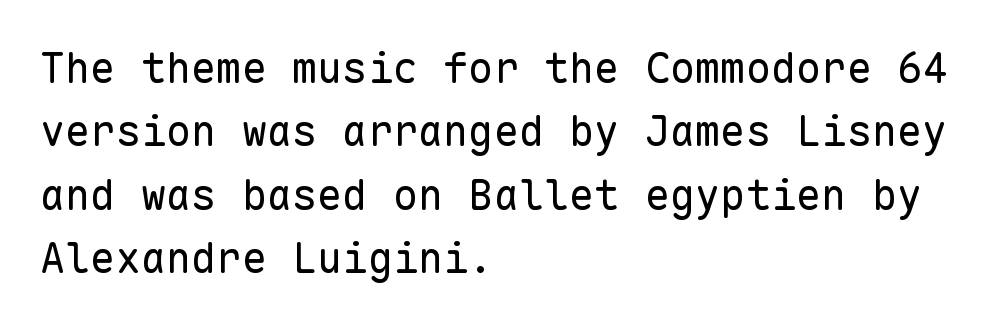
Where is the straight margin? On the left. Italic: no, the glyphs are upright roman. How would I describe the line gaps? Plain and ordinary. Spacing verdict: monospaced, one width for all characters. The characters are drawn with everyday or finer stroke widths. The foot of each line stays bare and open.
